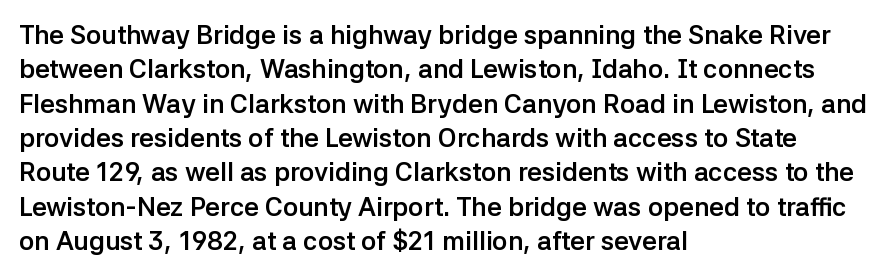
Words appear dense and cohesive because spacing is normal. Typeset ragged right — the left edge is the straight one. This sample keeps an unexceptional amount of space between lines. A clean baseline with only descenders dipping below it. Notice how thick the strokes are: this is what a full bold looks like. This is the regular roman posture of the typeface.
